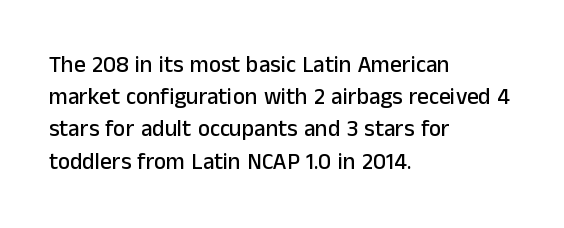
The image shows 23 px text type, upright; set left-aligned, normal line spacing (1.4x), normal letter spacing, not underlined.
